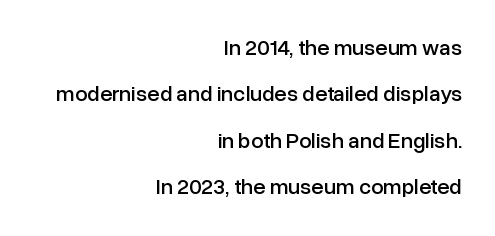
Ordinary non-slanted type is in use. The passage is arranged like a letterhead date or caption credit — flush right. Check the space under the baseline: it is left empty. Compared with typical body copy, the letter spacing here is the same.
